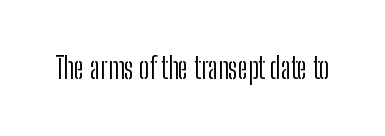
Q: Is the text bold? A: No.
Q: Is the text italic (slanted)? A: No, it is upright.
Q: Is the typeface a serif or a sans-serif typeface? A: Sans-serif.
Q: Is the text underlined? A: No.
Q: Is the spacing between letters normal or unusually wide? A: Normal.
Q: Width (condensed, normal, or wide)? A: Condensed.
Q: Stroke contrast? A: Low.
Q: x-height? A: Medium.
Q: Monospaced? A: No.
